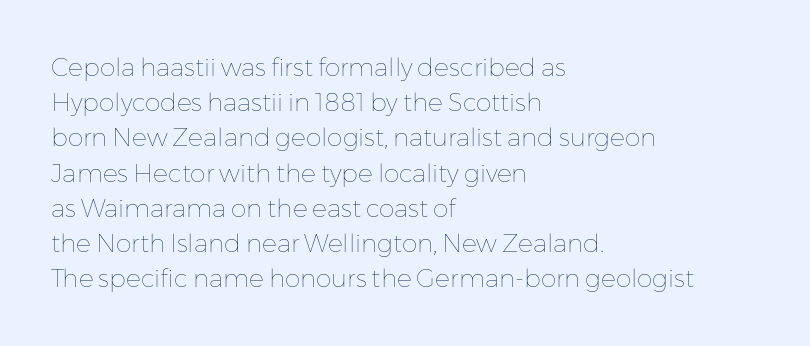
{"italic": "no", "bold": "no", "underline": "no", "align": "left", "line_spacing": "normal", "line_spacing_ratio": 1.41, "letter_spacing": "normal", "letter_spacing_em": 0.0, "glyph_px": 25}
